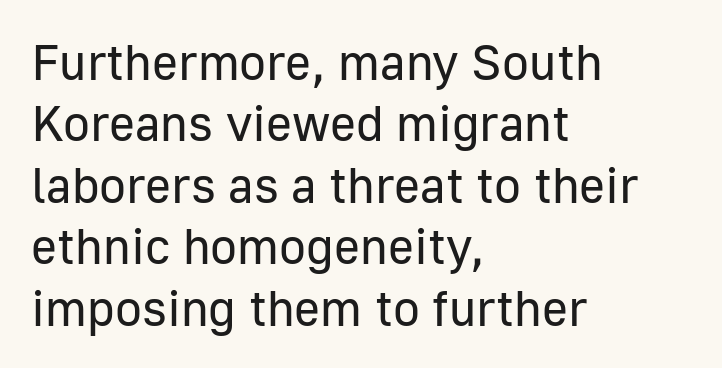
{"serif": "no", "italic": "no", "bold": "no", "weight": "regular", "width": "normal", "stroke_contrast": "low", "x_height": "medium", "monospaced": "no", "underline": "no", "align": "left", "line_spacing_ratio": 1.23, "letter_spacing": "normal", "letter_spacing_em": 0.0, "glyph_px": 50}
